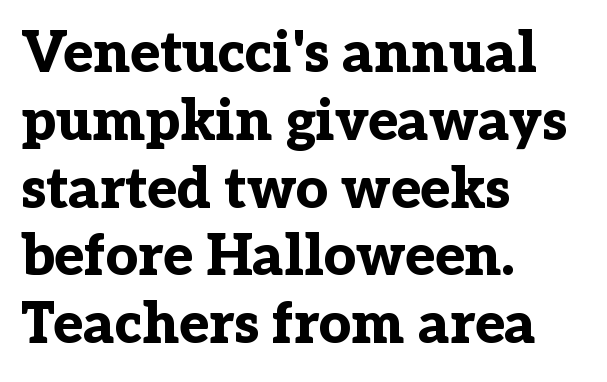
{"serif": "yes", "italic": "no", "bold": "yes", "weight": "bold", "width": "normal", "stroke_contrast": "low", "x_height": "medium", "monospaced": "no", "underline": "no", "align": "left", "line_spacing_ratio": 1.21, "letter_spacing": "normal", "letter_spacing_em": 0.0, "glyph_px": 56}
